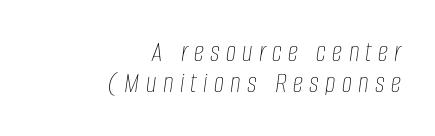
The image shows 29 px thin, condensed type, italic (leaning right); set right-aligned, tight line spacing (1.08x), unusually wide letter spacing (+0.22 em), not underlined; low stroke contrast and a large x-height.
